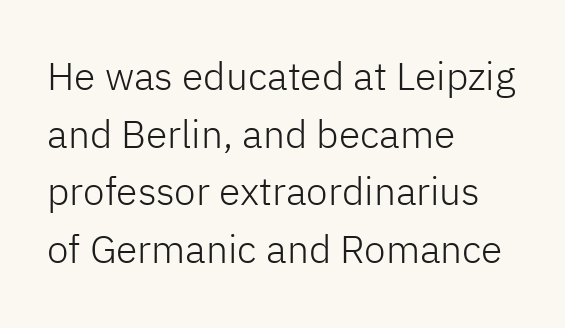
The strokes carry an ordinary text weight at most. Compared with a centered layout, this one pins lines to the left instead. Posture: upright roman. The type family on display is of the sans-serif kind.
